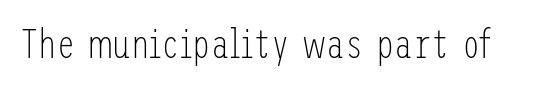
Does extra space separate the letters? No, they use regular spacing. Observe the absence of serifs on each vertical stroke in this sample. Bare-footed words on every line. Ordinary non-slanted type is in use.
